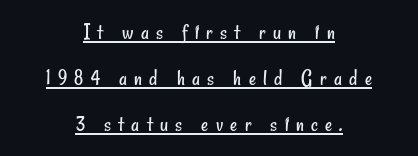
The lines in this sample share a center point and differ in where they start and stop. Heaviness? Minimal to ordinary, like unemphasized prose. Compared with typical body copy, the letter spacing here is much looser. Decoration check: the copy is underlined.
